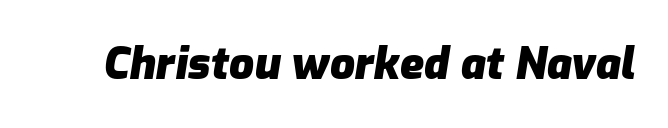
The image shows 44 px heavy type, italic (leaning right); set normal letter spacing, not underlined; low stroke contrast and a medium x-height.
